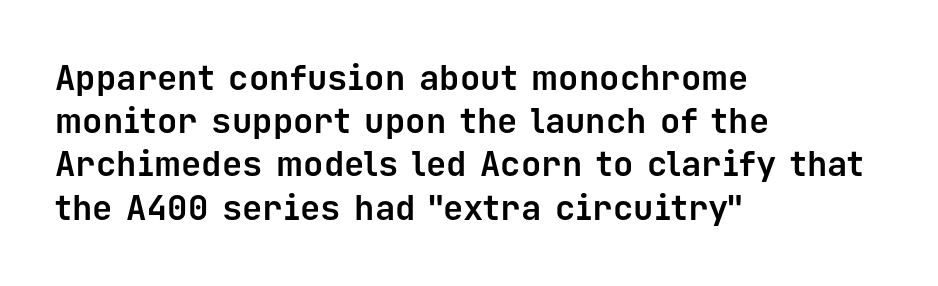
Q: Is the text bold? A: Yes.
Q: Is the text italic (slanted)? A: No, it is upright.
Q: Is the typeface a serif or a sans-serif typeface? A: Sans-serif.
Q: Is the text underlined? A: No.
Q: How is the paragraph aligned? A: Left-aligned.
Q: Is the spacing between letters normal or unusually wide? A: Normal.
Q: Is the spacing between lines tight, normal or loose? A: Normal.
Q: Width (condensed, normal, or wide)? A: Normal.
Q: Stroke contrast? A: Low.
Q: x-height? A: Medium.
Q: Monospaced? A: Yes.
